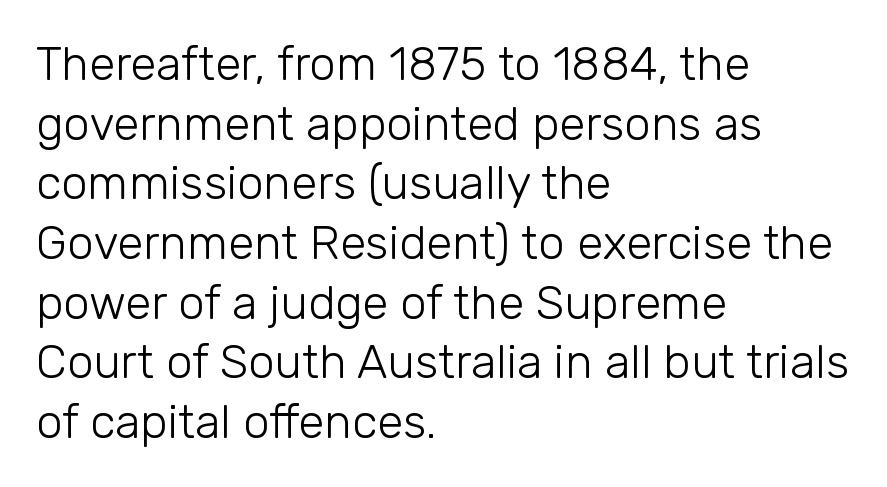
The image shows 47 px light sans-serif type, upright; set left-aligned, normal line spacing (1.27x), normal letter spacing, not underlined; low stroke contrast and a medium x-height.
